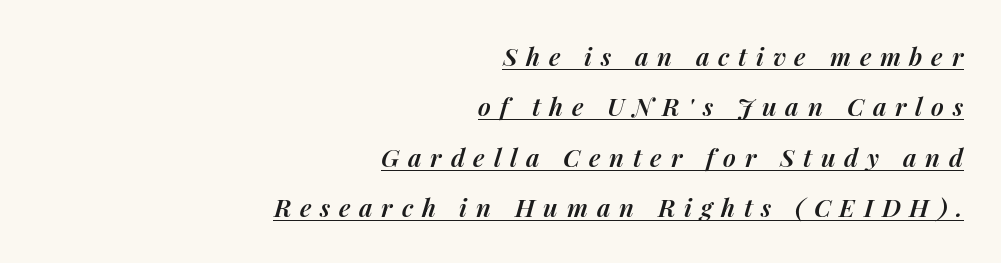
Q: Is the text bold? A: Semi-bold.
Q: Is the text italic (slanted)? A: Yes, it leans right by about 14 degrees.
Q: Is the text underlined? A: Yes.
Q: How is the paragraph aligned? A: Right-aligned.
Q: Is the spacing between letters normal or unusually wide? A: Unusually wide.
Q: Is the spacing between lines tight, normal or loose? A: Loose.
